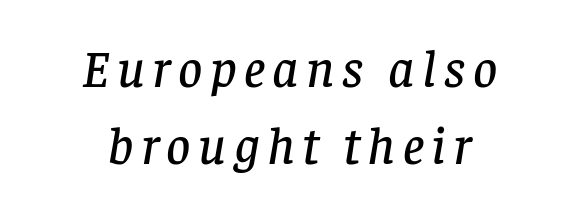
The image shows 53 px serif type, italic (leaning right); set centered, normal line spacing (1.45x), not underlined; low stroke contrast and a large x-height.
